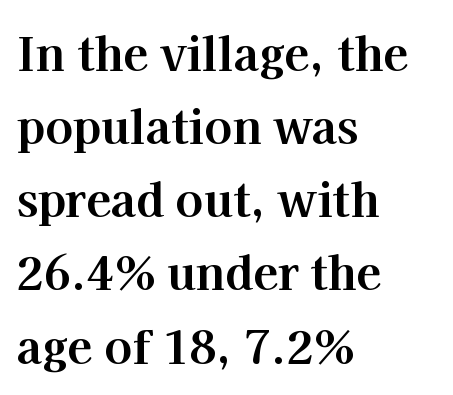
The image shows 46 px bold serif type, upright; set left-aligned, normal line spacing (1.59x), normal letter spacing, not underlined; high stroke contrast and a medium x-height.
